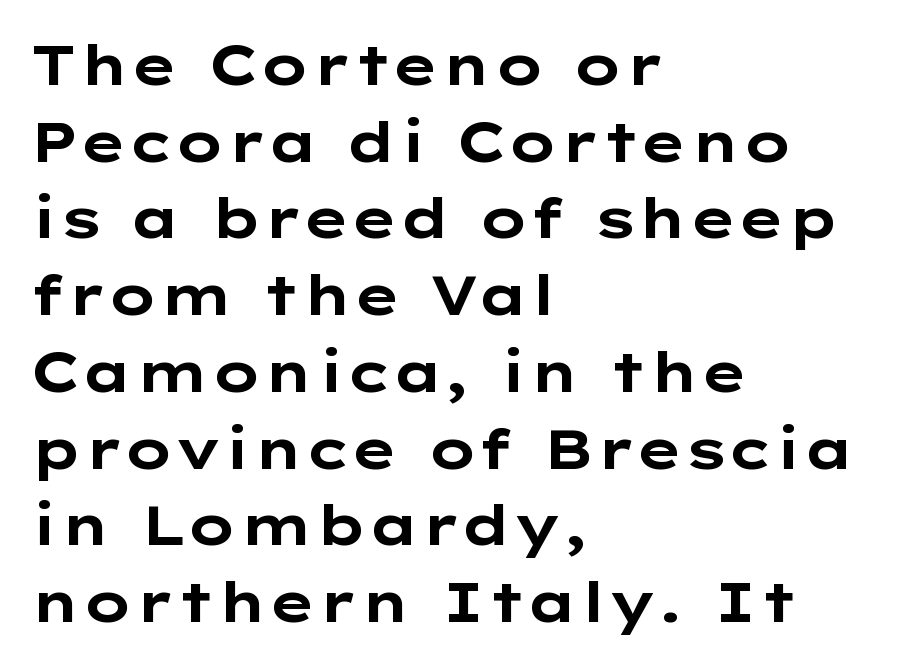
{"serif": "no", "italic": "no", "bold": "yes", "weight": "bold", "width": "wide", "stroke_contrast": "low", "x_height": "medium", "monospaced": "no", "underline": "no", "align": "left", "line_spacing": "normal", "line_spacing_ratio": 1.37, "letter_spacing": "normal", "letter_spacing_em": 0.0, "glyph_px": 56}
